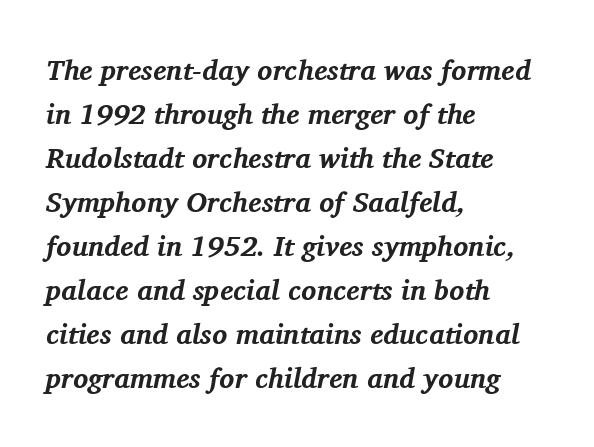
Q: Is the text bold? A: Yes.
Q: Is the text italic (slanted)? A: Yes, it leans right by about 11 degrees.
Q: Is the typeface a serif or a sans-serif typeface? A: Serif.
Q: Is the text underlined? A: No.
Q: How is the paragraph aligned? A: Left-aligned.
Q: Is the spacing between letters normal or unusually wide? A: Normal.
Q: Is the spacing between lines tight, normal or loose? A: Normal.
Q: Width (condensed, normal, or wide)? A: Normal.
Q: Stroke contrast? A: Medium.
Q: x-height? A: Medium.
Q: Monospaced? A: No.
